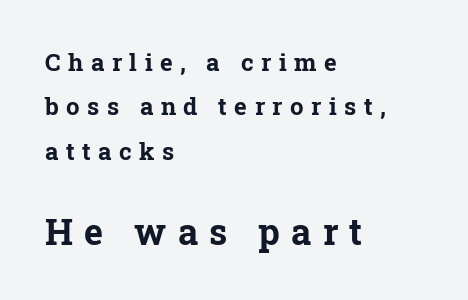
Every stem runs plumb, perpendicular to the baseline. The later block is typeset at a bigger size than the earlier block. Glance below the letters and you will spot only blank space. How heavy is the stroke? Heavy — this is a bold.
